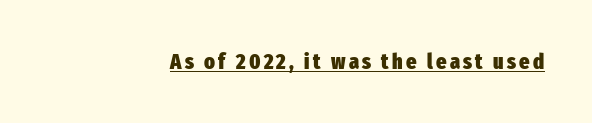
{"italic": "no", "bold": "yes", "underline": "yes", "glyph_px": 22}
